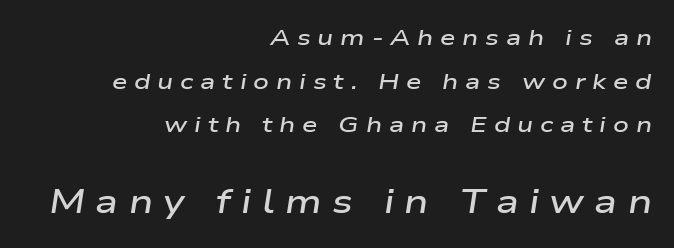
{"italic": "yes", "lean": "right", "slant_degrees": 9, "bold": "semi", "weight": "semibold", "width": "wide", "stroke_contrast": "low", "x_height": "medium", "monospaced": "no", "underline": "no", "align": "right", "line_spacing": "loose", "line_spacing_ratio": 1.98, "letter_spacing": "wide", "letter_spacing_em": 0.31, "larger_block": "second", "size_ratio": 1.5, "glyph_px": 33}
